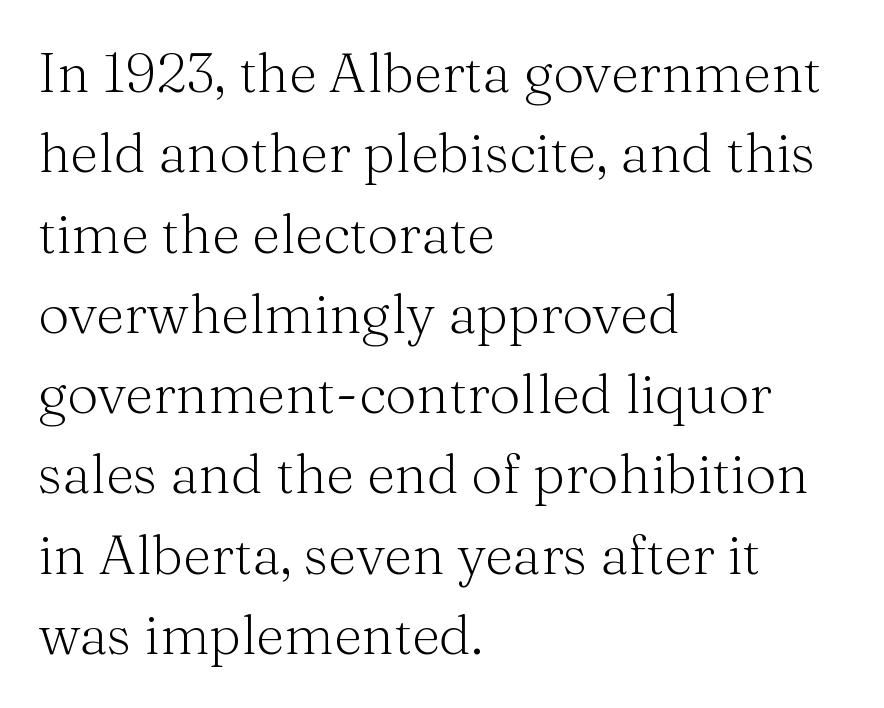
Posture: straight, roman, zero tilt. Tracking here is standard; glyphs follow each other at the usual distance. Examine the stroke ends and you'll spot serifs. Does the leading feel generous? No, just average.
